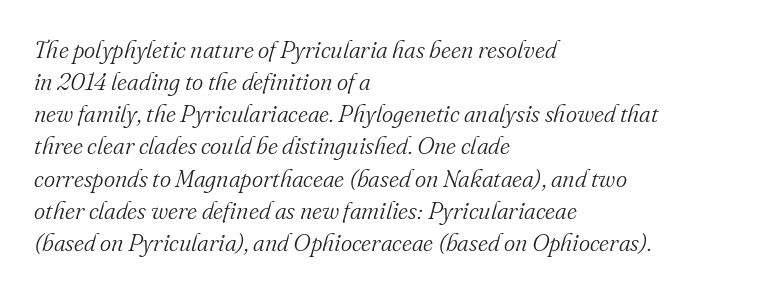
The image shows 24 px text type, italic (leaning right); set left-aligned, normal line spacing (1.34x), normal letter spacing, not underlined.
